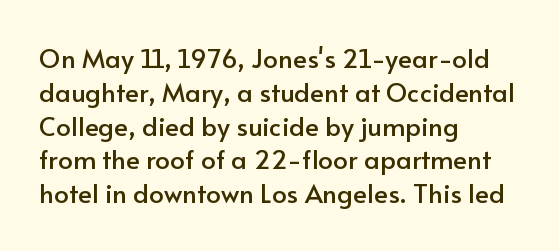
Q: Is the text italic (slanted)? A: No, it is upright.
Q: Is the text underlined? A: No.
Q: How is the paragraph aligned? A: Left-aligned.
Q: Is the spacing between letters normal or unusually wide? A: Normal.
Q: Is the spacing between lines tight, normal or loose? A: Normal.
